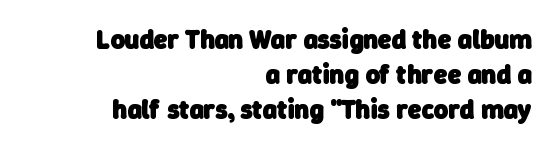
Q: Is the text bold? A: Yes.
Q: Is the text underlined? A: No.
Q: How is the paragraph aligned? A: Right-aligned.
Q: Is the spacing between letters normal or unusually wide? A: Normal.
Q: Is the spacing between lines tight, normal or loose? A: Normal.
